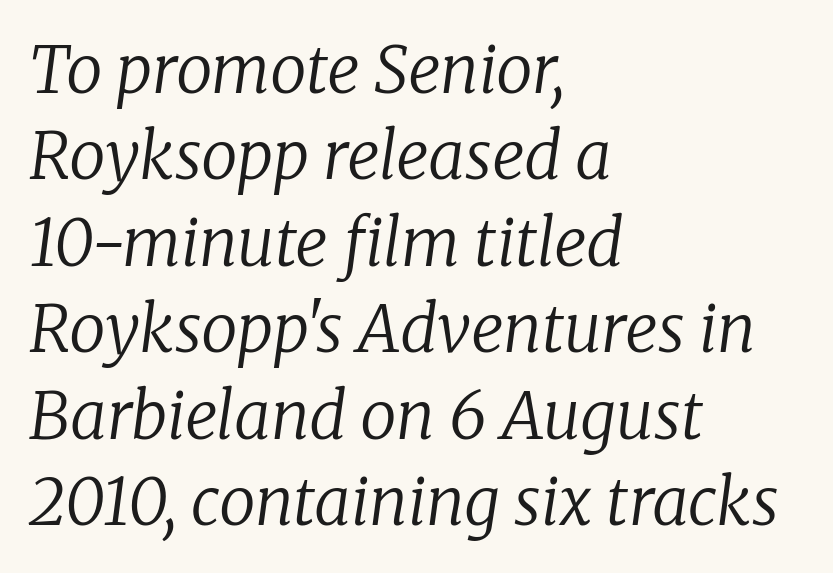
This sample uses an oblique cut, with every glyph tilted off the vertical. Think of a printed novel: that variable character pitch is what you see here. Words float on clear page, feet unadorned. The passage shown stacks its lines at a standard gap. Horizontal alignment here is leftward, the default for most running prose.
